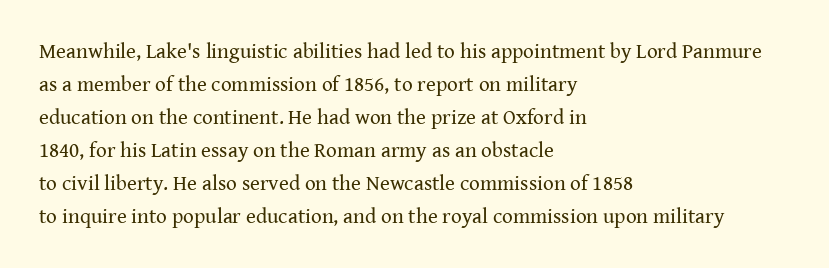
{"italic": "no", "bold": "no", "underline": "no", "align": "left", "line_spacing": "normal", "line_spacing_ratio": 1.57, "letter_spacing": "normal", "letter_spacing_em": 0.0, "glyph_px": 21}
